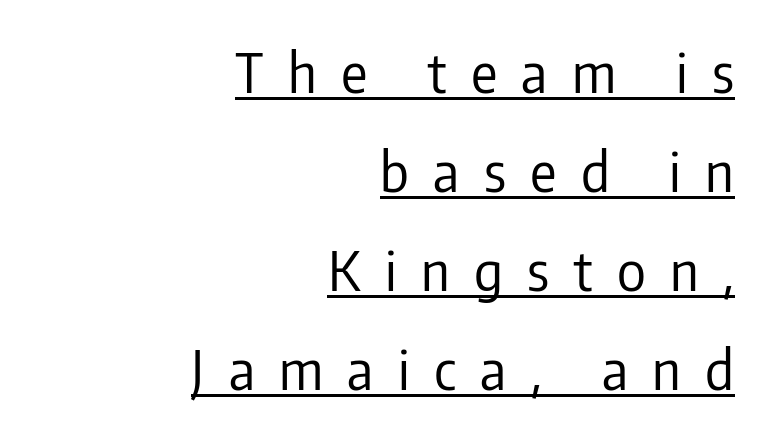
Q: Is the text bold? A: No.
Q: Is the text italic (slanted)? A: No, it is upright.
Q: Is the typeface a serif or a sans-serif typeface? A: Sans-serif.
Q: Is the text underlined? A: Yes.
Q: How is the paragraph aligned? A: Right-aligned.
Q: Is the spacing between letters normal or unusually wide? A: Unusually wide.
Q: Width (condensed, normal, or wide)? A: Condensed.
Q: Stroke contrast? A: Low.
Q: x-height? A: Medium.
Q: Monospaced? A: No.
